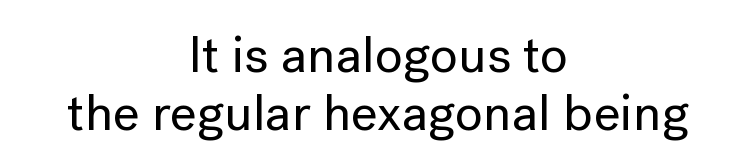
Q: Is the text italic (slanted)? A: No, it is upright.
Q: Is the typeface a serif or a sans-serif typeface? A: Sans-serif.
Q: Is the text underlined? A: No.
Q: How is the paragraph aligned? A: Centered.
Q: Is the spacing between letters normal or unusually wide? A: Normal.
Q: Is the spacing between lines tight, normal or loose? A: Tight.
Q: Width (condensed, normal, or wide)? A: Normal.
Q: Stroke contrast? A: Low.
Q: x-height? A: Medium.
Q: Monospaced? A: No.
